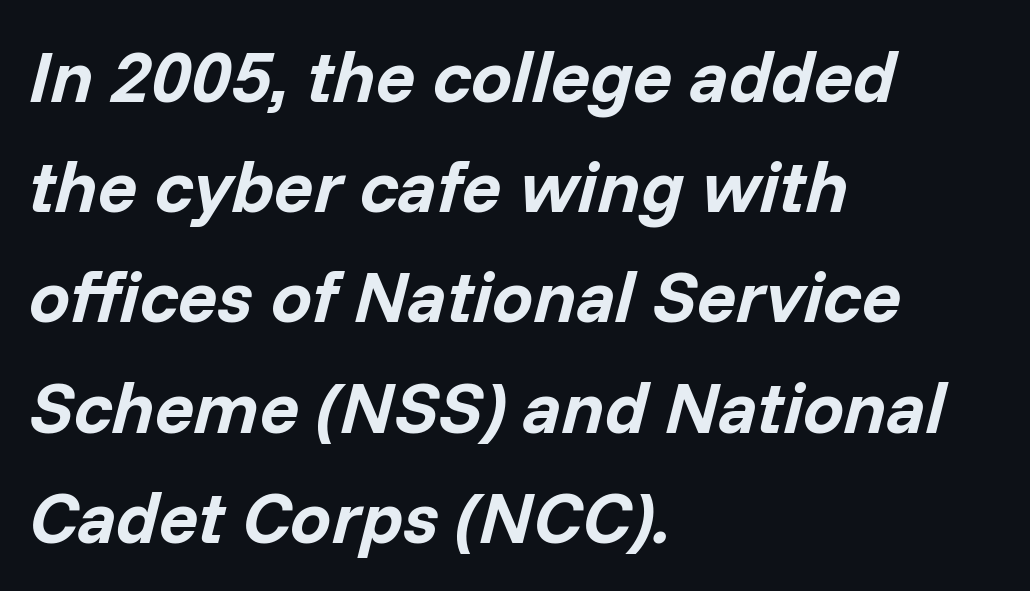
This rendering leaves character spacing at its baseline value. These lines were composed using italics. Normally led — the rows are evenly, conventionally spaced. Character widths vary here, with narrow letters taking less room than wide ones. Each line starts at the same left margin while the right side varies. Each row of text sits above clean, open space.
